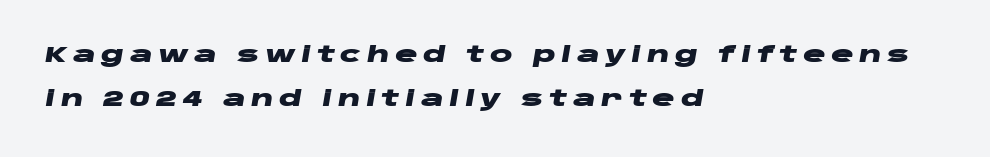
Q: Is the text bold? A: Yes.
Q: Is the text italic (slanted)? A: Yes, it leans right by about 10 degrees.
Q: Is the text underlined? A: No.
Q: How is the paragraph aligned? A: Left-aligned.
Q: Is the spacing between letters normal or unusually wide? A: Unusually wide.
Q: Is the spacing between lines tight, normal or loose? A: Loose.
